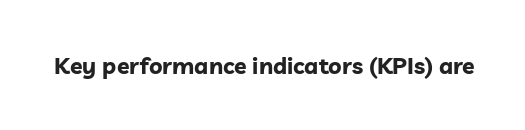
The image shows 23 px bold type, upright; set normal letter spacing, not underlined.
